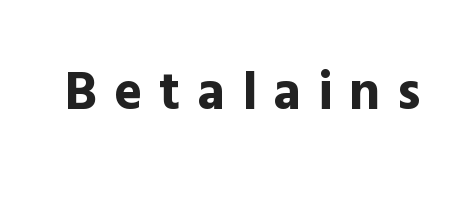
Q: Is the text bold? A: Yes.
Q: Is the text italic (slanted)? A: No, it is upright.
Q: Is the typeface a serif or a sans-serif typeface? A: Sans-serif.
Q: Is the text underlined? A: No.
Q: Is the spacing between letters normal or unusually wide? A: Unusually wide.
Q: Width (condensed, normal, or wide)? A: Normal.
Q: x-height? A: Medium.
Q: Monospaced? A: No.
